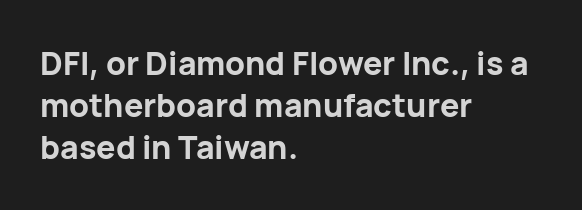
The image shows 32 px bold sans-serif type, upright; set left-aligned, normal line spacing (1.32x), normal letter spacing, not underlined; low stroke contrast and a medium x-height.
